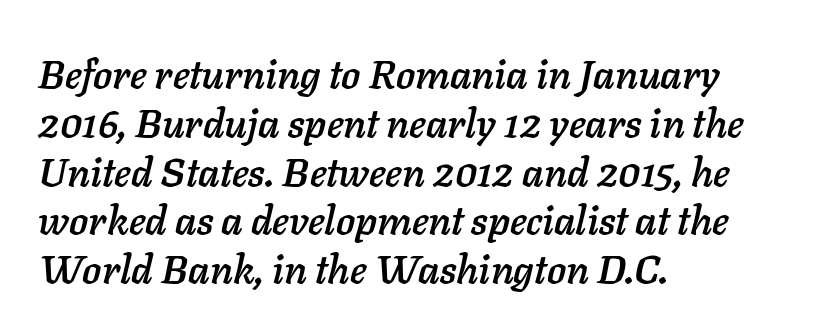
The image shows 40 px text type, italic (leaning right); set left-aligned, line spacing 1.22x, normal letter spacing, not underlined; low stroke contrast and a medium x-height.
